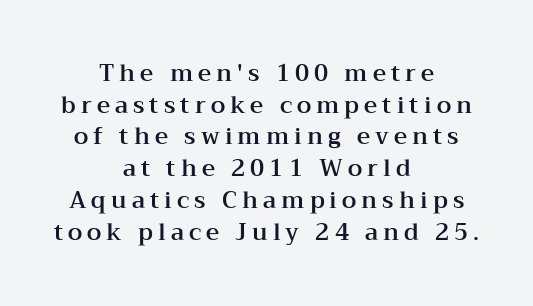
The image shows 23 px text type, upright; set centered, normal line spacing (1.38x), unusually wide letter spacing (+0.22 em), not underlined.
